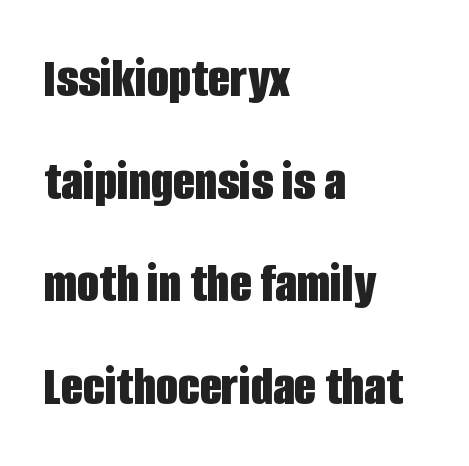
The rag falls on the right side of this text block. This sample has the flowing, uneven cadence of proportional lettering. Every stem runs plumb, perpendicular to the baseline. No feet cap the strokes, marking this as sans-serif type. Caption: bold face, heavy strokes.
